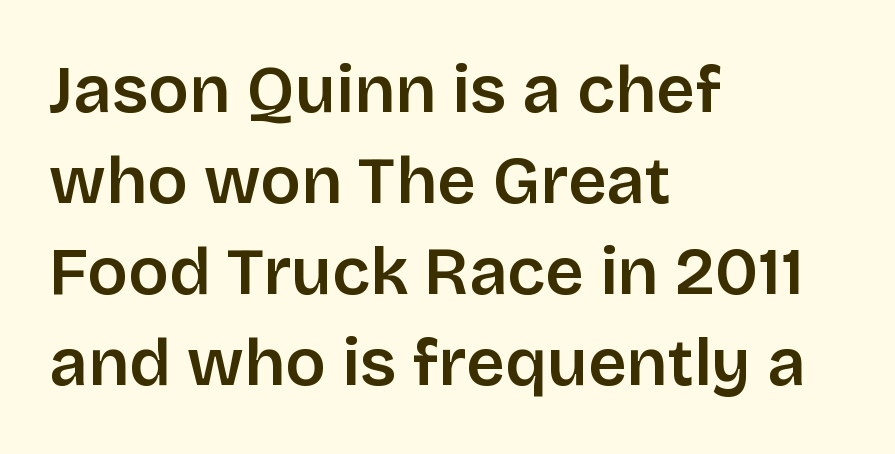
Moderately thickened strokes mark this as semibold type. Horizontally, the lines are justified to the leading edge only. A sans-serif font was chosen for this passage. Has an underline been added? It has not. A normal amount of white space separates one row of letters from the next.
